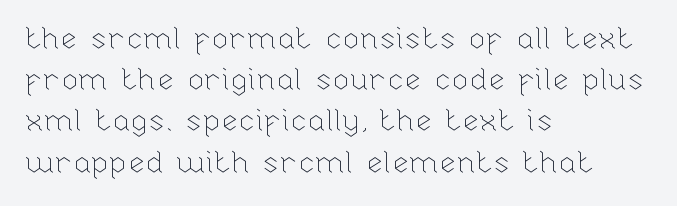
Posture: vertical. Glyph-to-glyph distance matches everyday printed text. These lines are set flush left with a ragged right edge. Words float on clear page, feet unadorned. Do the characters align in a grid? No, the font is proportional.
